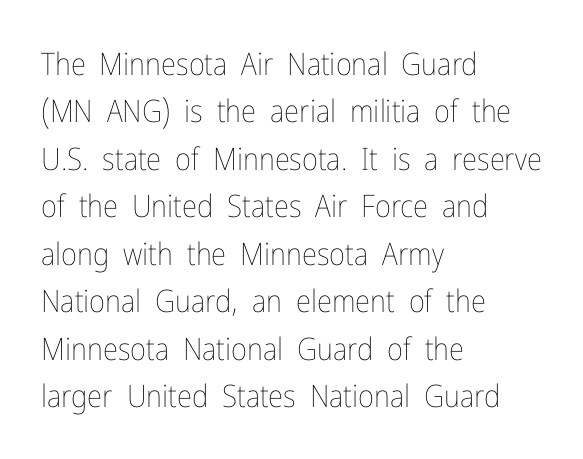
{"italic": "no", "bold": "no", "weight": "thin", "width": "condensed", "stroke_contrast": "low", "x_height": "medium", "monospaced": "no", "underline": "no", "align": "left", "line_spacing": "normal", "line_spacing_ratio": 1.53, "letter_spacing": "normal", "letter_spacing_em": 0.0, "glyph_px": 31}
